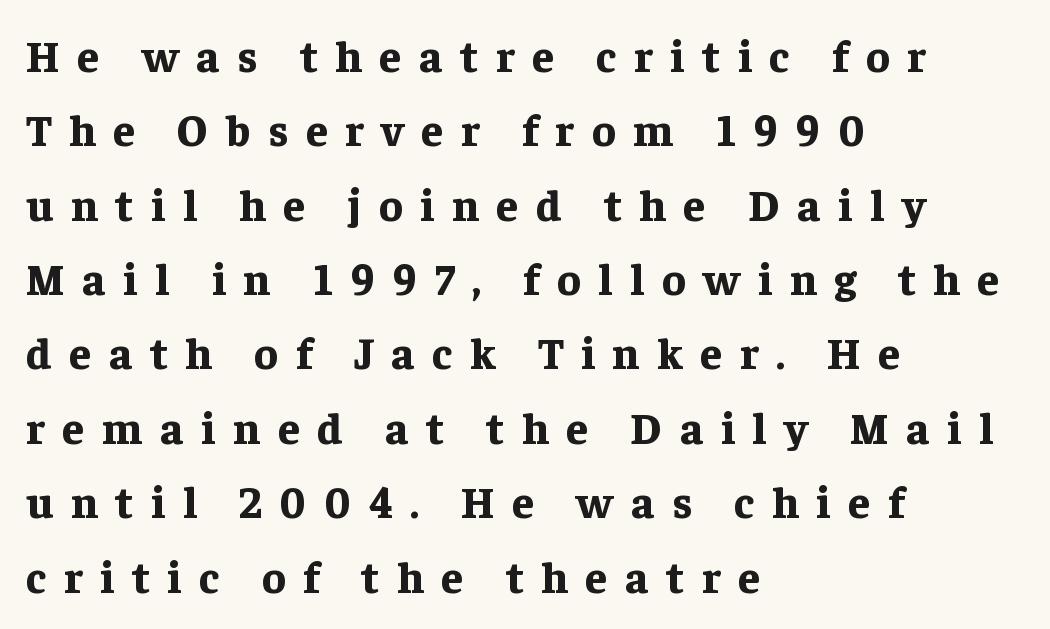
Each line starts at the same left margin while the right side varies. Upright lettering throughout. Think of a printed novel: that variable character pitch is what you see here. Vertically, the passage feels balanced, rows spaced as you'd expect. The text was rendered using a seriffed face with decorative stroke endings.
